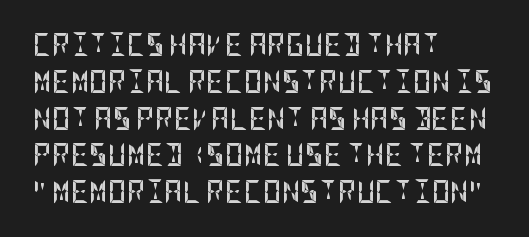
{"italic": "no", "bold": "yes", "underline": "no", "align": "left", "line_spacing": "normal", "line_spacing_ratio": 1.6, "letter_spacing": "normal", "letter_spacing_em": 0.0, "glyph_px": 23}
